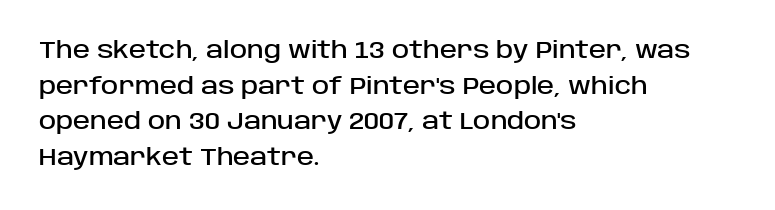
{"italic": "no", "underline": "no", "align": "left", "line_spacing": "normal", "line_spacing_ratio": 1.55, "letter_spacing": "normal", "letter_spacing_em": 0.0, "glyph_px": 23}
